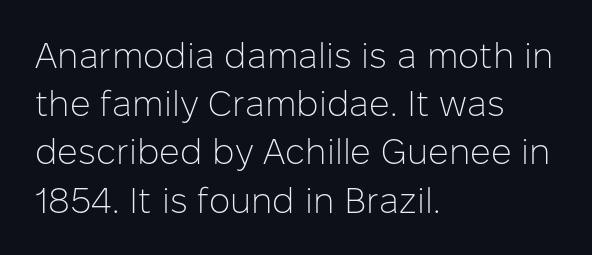
This is not heavy type; no bold has been used. No extra tracking has been applied to these lines. If you measured baseline to baseline, you'd find a middling distance. Does the lettering tilt? It doesn't — this is upright.
